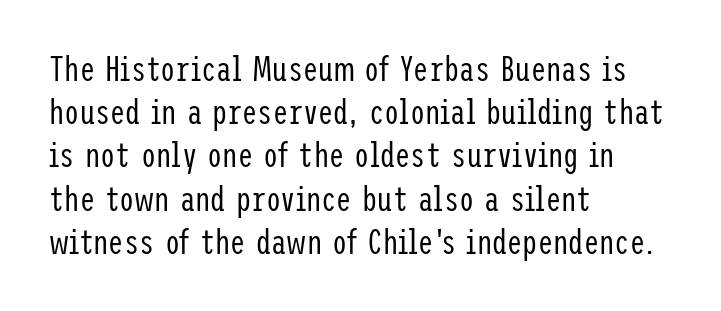
There is no visible air inserted between adjacent glyphs. Does the type have serifs? No, each stem ends abruptly. One glance says typical: line gaps are just what's usual. Each row of text sits above clean, open space. Notice how the passage keeps a crisp vertical edge on the left only. On a weight scale, this lands at 450 or below.
